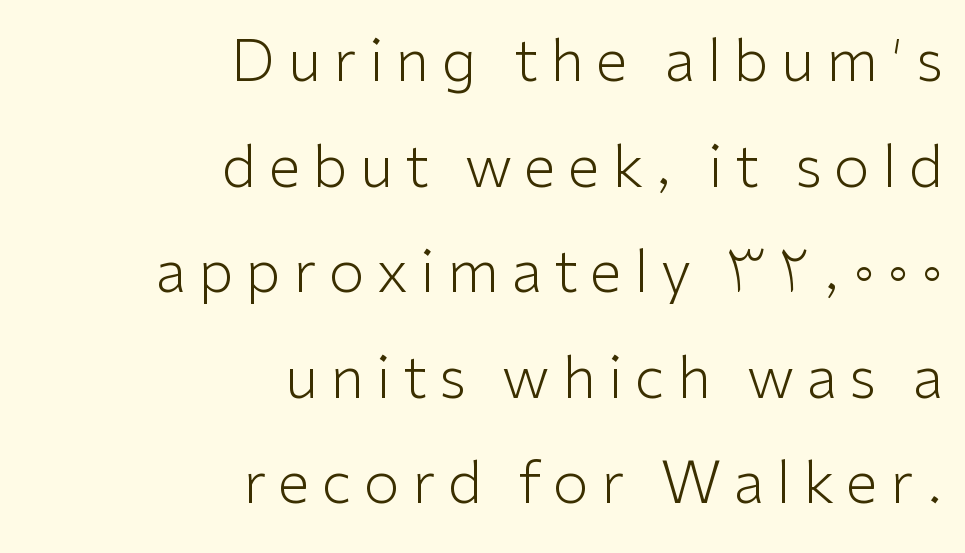
Rendered with straight, roman letterforms. The tracking reads as deliberately expanded to a designer's eye. Look at the bottom of the vertical strokes: they stop flat, with no serifs. Here the designer chose a conventional face with non-uniform glyph widths. The setting favours the right margin, as signatures and pull-quotes sometimes do. The zone under the glyphs is completely vacant.
